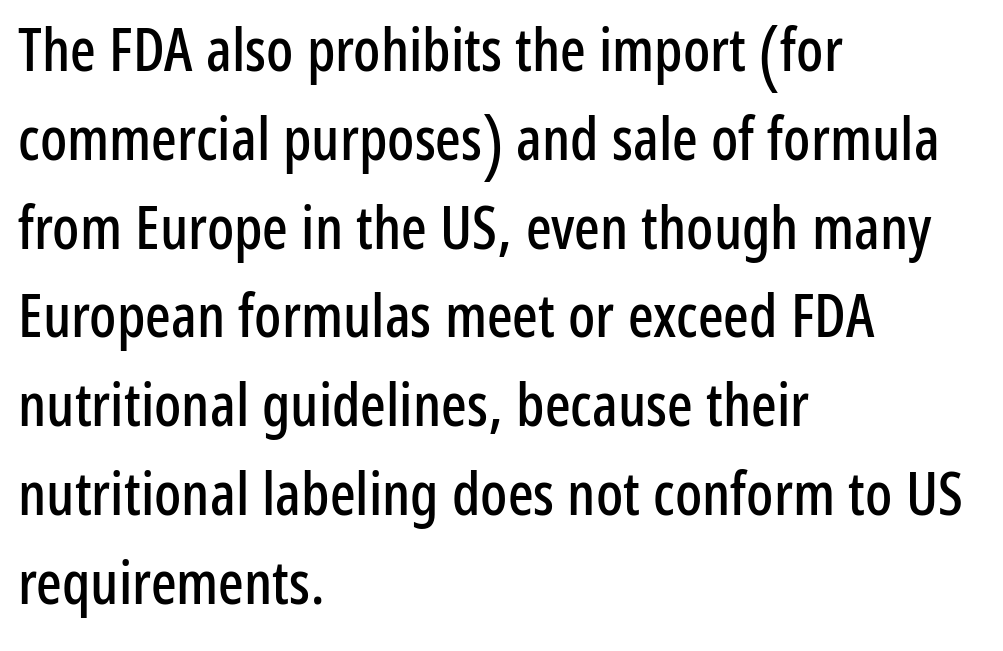
Vertically, the passage feels balanced, rows spaced as you'd expect. Type style note: lacks serifs. The face used here is proportionally spaced, like ordinary book or web type. A bare baseline throughout the passage. The typesetter chose a ragged-right arrangement here.
